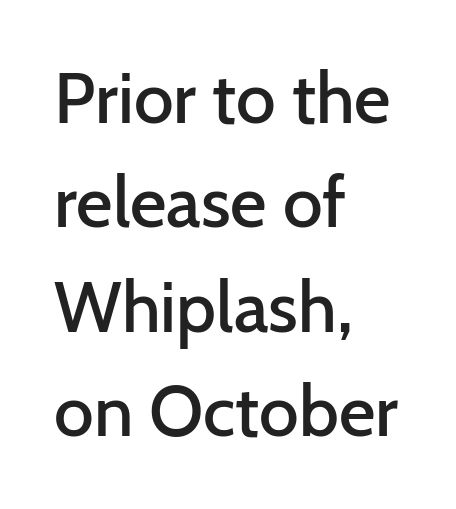
{"serif": "no", "italic": "no", "bold": "semi", "weight": "semibold", "width": "normal", "stroke_contrast": "low", "x_height": "medium", "monospaced": "no", "underline": "no", "align": "left", "line_spacing": "normal", "line_spacing_ratio": 1.47, "letter_spacing": "normal", "letter_spacing_em": 0.0, "glyph_px": 71}
